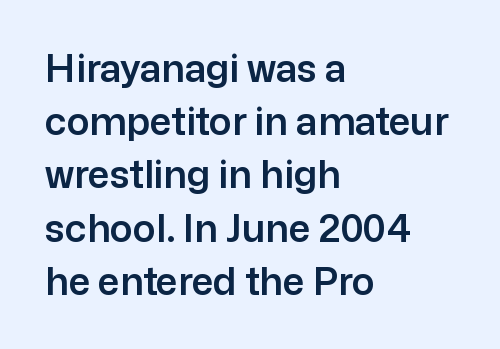
The image shows 38 px sans-serif type, upright; set left-aligned, normal line spacing (1.4x), normal letter spacing, not underlined; low stroke contrast and a medium x-height.
